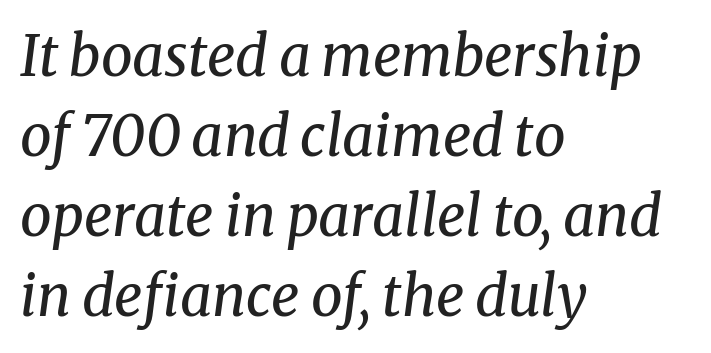
The weight would be labelled regular, book, light, or lighter still. Nobody touched the tracking dial on this one. Letters rest on an invisible, unmarked baseline. All the whitespace from short lines collects on the right.
